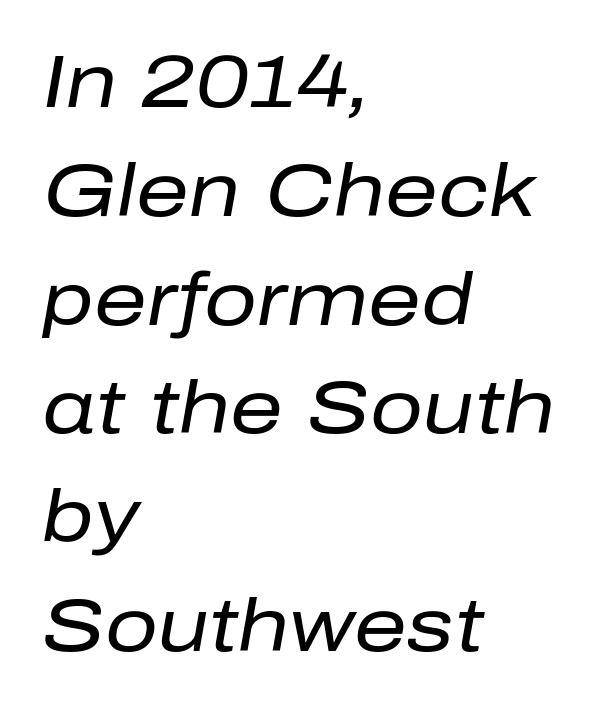
The image shows 74 px regular-weight type, italic (leaning right); set left-aligned, normal line spacing (1.47x), normal letter spacing, not underlined; low stroke contrast and a medium x-height.
